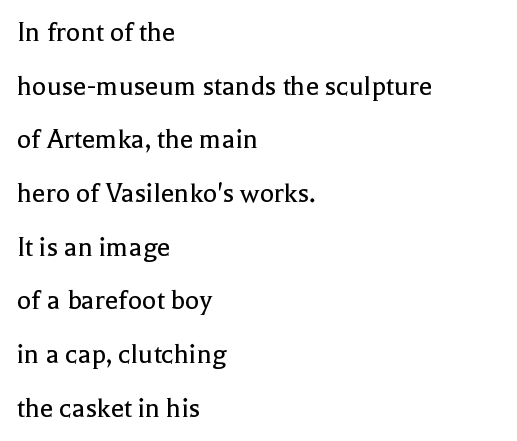
The image shows 30 px regular-weight serif type, upright; set left-aligned, line spacing 1.79x, normal letter spacing, not underlined; a medium x-height.
